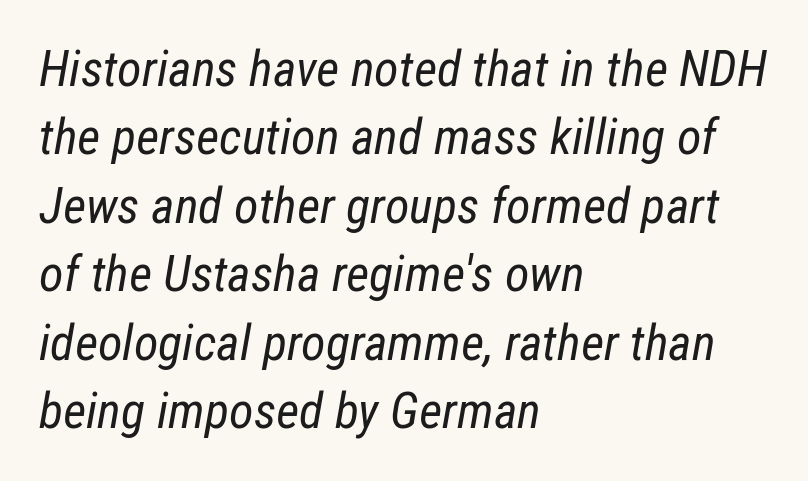
If you drew a line through each stem, it would be angled. Notice how descenders clear the ascenders below comfortably — that's standard leading. The tracking reads as untouched default to a designer's eye. Stroke mass is kept to a normal reading level or below. Here the designer chose a conventional face with non-uniform glyph widths. Has an underline been added? It has not.
